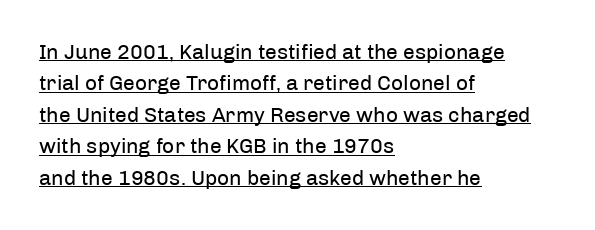
{"italic": "no", "bold": "no", "underline": "yes", "align": "left", "line_spacing": "normal", "line_spacing_ratio": 1.5, "letter_spacing": "normal", "letter_spacing_em": 0.0, "glyph_px": 21}
